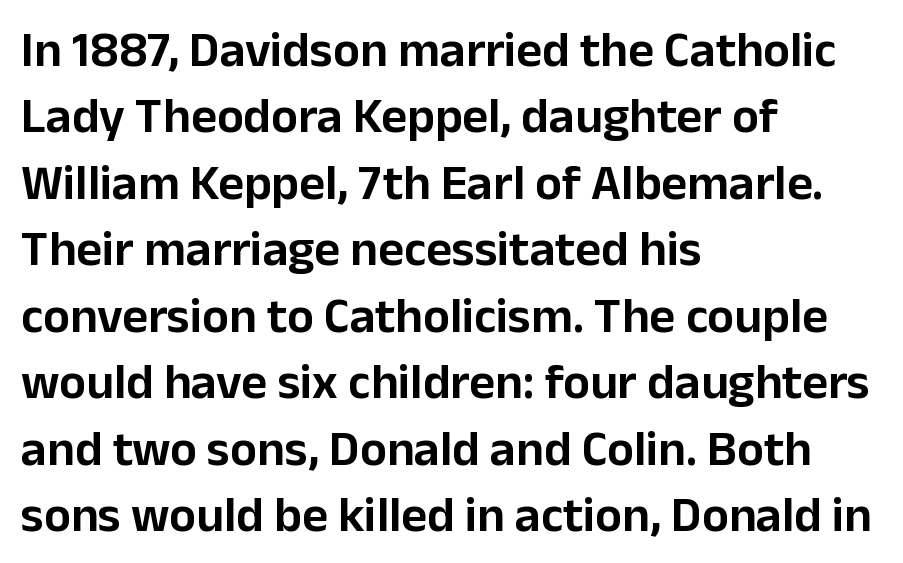
A typesetter would call this leading conventional body-copy spacing. The letters sit at their default tracking, neither squeezed nor spread. The lines in this sample share a left origin and differ only in where they stop. Character widths vary here, with narrow letters taking less room than wide ones.
